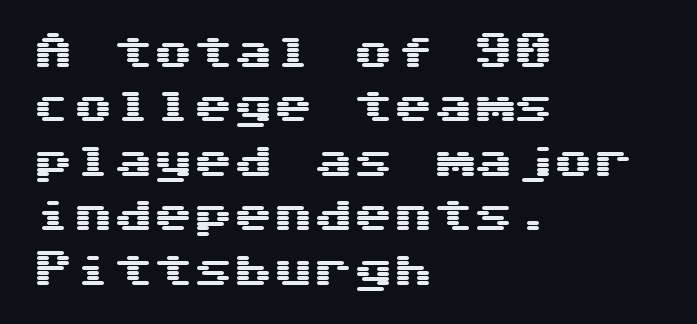
Q: Is the text italic (slanted)? A: No, it is upright.
Q: Is the typeface a serif or a sans-serif typeface? A: Sans-serif.
Q: Is the text underlined? A: No.
Q: How is the paragraph aligned? A: Left-aligned.
Q: Is the spacing between letters normal or unusually wide? A: Normal.
Q: Is the spacing between lines tight, normal or loose? A: Normal.
Q: Width (condensed, normal, or wide)? A: Wide.
Q: Stroke contrast? A: Medium.
Q: x-height? A: Medium.
